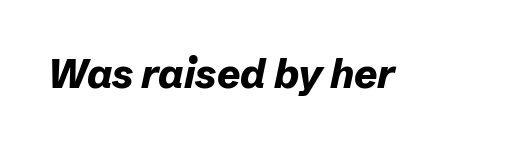
The image shows 40 px bold type, italic (leaning right); set normal letter spacing, not underlined; low stroke contrast and a medium x-height.
